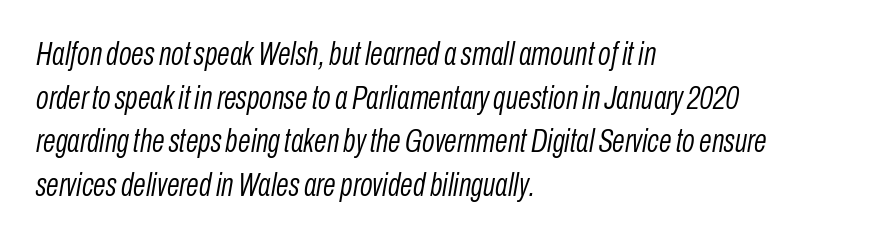
The image shows 33 px light, condensed type, italic (leaning right); set left-aligned, normal line spacing (1.32x), normal letter spacing, not underlined; low stroke contrast and a medium x-height.
